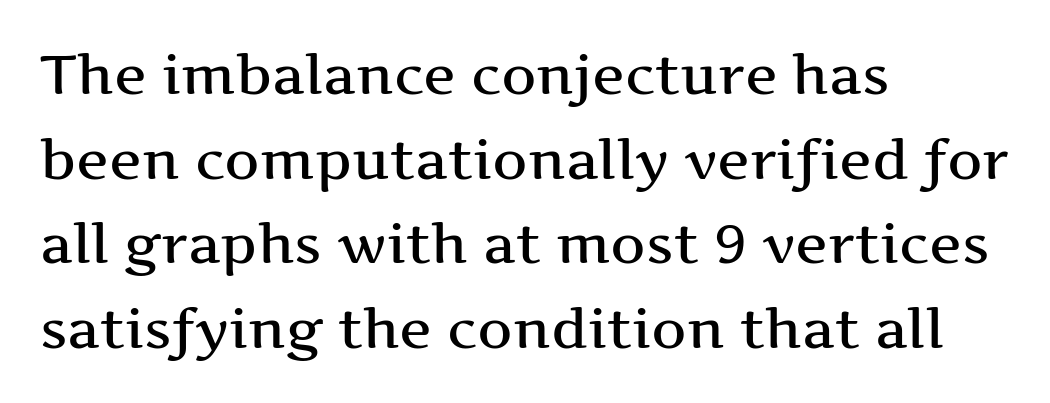
Q: Is the text italic (slanted)? A: No, it is upright.
Q: Is the typeface a serif or a sans-serif typeface? A: Serif.
Q: Is the text underlined? A: No.
Q: How is the paragraph aligned? A: Left-aligned.
Q: Is the spacing between letters normal or unusually wide? A: Normal.
Q: Is the spacing between lines tight, normal or loose? A: Normal.
Q: Width (condensed, normal, or wide)? A: Wide.
Q: Stroke contrast? A: Medium.
Q: x-height? A: Medium.
Q: Monospaced? A: No.
